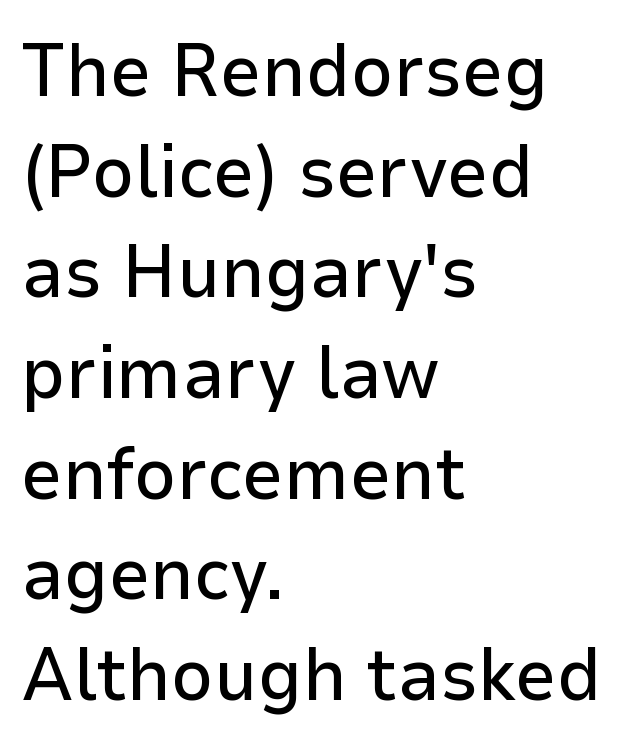
{"serif": "no", "italic": "no", "width": "normal", "stroke_contrast": "low", "x_height": "medium", "monospaced": "no", "underline": "no", "align": "left", "line_spacing": "normal", "line_spacing_ratio": 1.36, "letter_spacing": "normal", "letter_spacing_em": 0.0, "glyph_px": 74}
